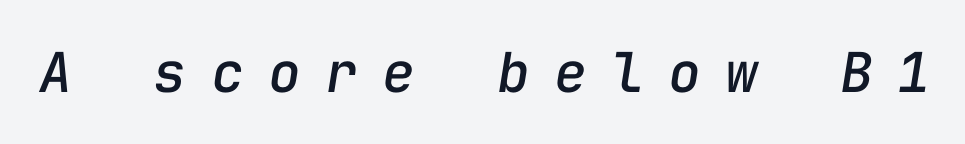
{"italic": "yes", "lean": "right", "slant_degrees": 9, "width": "normal", "stroke_contrast": "low", "x_height": "medium", "monospaced": "yes", "underline": "no", "letter_spacing": "wide", "letter_spacing_em": 0.44, "glyph_px": 55}
